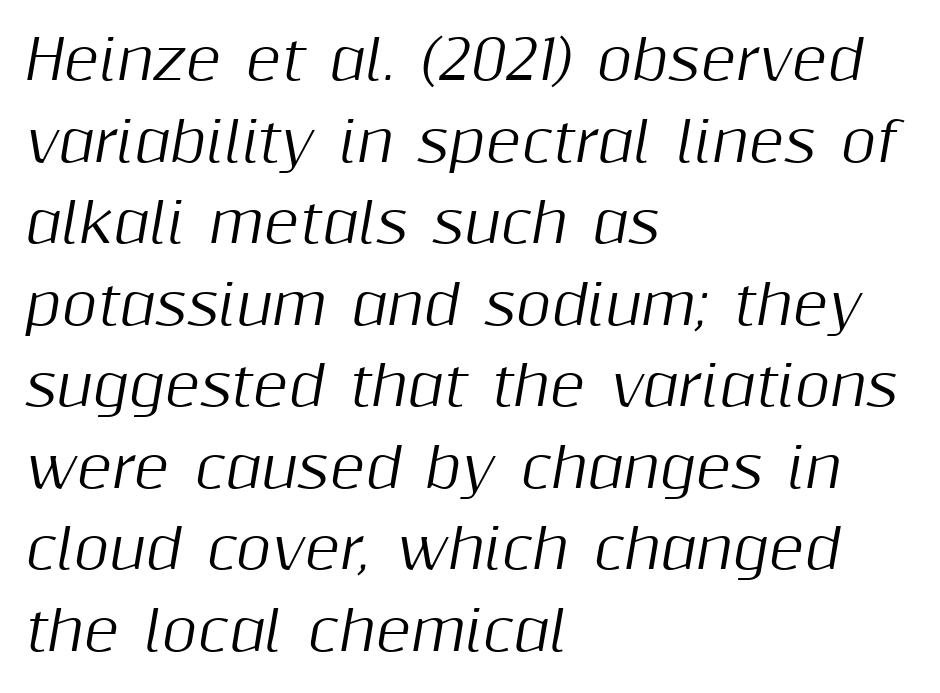
The lines are quadded left. Rendered with sloped, italic letterforms. Words float on clear page, feet unadorned. The rows are spaced the way most documents space them.
